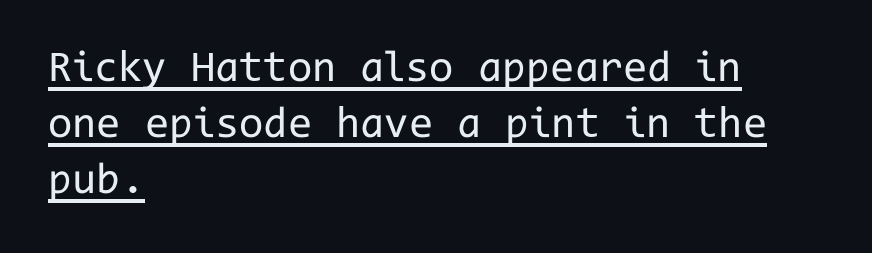
Like a heading marked for emphasis, these lines bear an underscore. Leading: standard. Monospaced: the letters line up in strict vertical columns. This rendering employs a face without finishing strokes, i.e., a sans-serif. The characters are drawn with everyday or finer stroke widths.
